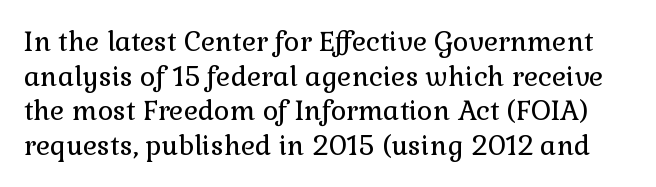
The face looks like a standard text weight, possibly lighter. Compared with typical body copy, the letter spacing here is the same. The strip under each line holds only bare page. Do the letters lean? They stand straight. In terms of leading, this rendering sits right in the middle.
